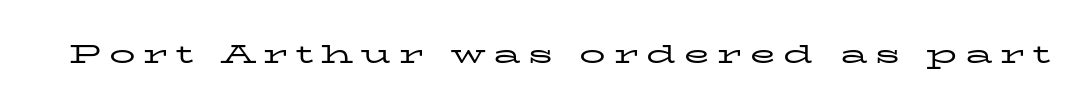
Italic: no, the glyphs are upright roman. No chunkiness to these letters — they're not bold. The area under the type is left untouched. Tracking here is generous; glyphs stand well apart from one another.
